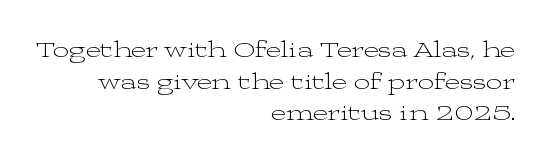
The image shows 23 px text type, upright; set right-aligned, normal line spacing (1.38x), normal letter spacing, not underlined.
